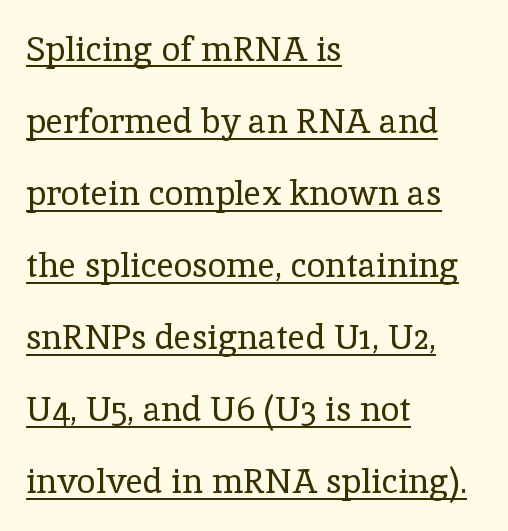
The image shows 34 px regular-weight serif type, upright; set left-aligned, loose line spacing (2.12x), normal letter spacing, underlined; a medium x-height.
